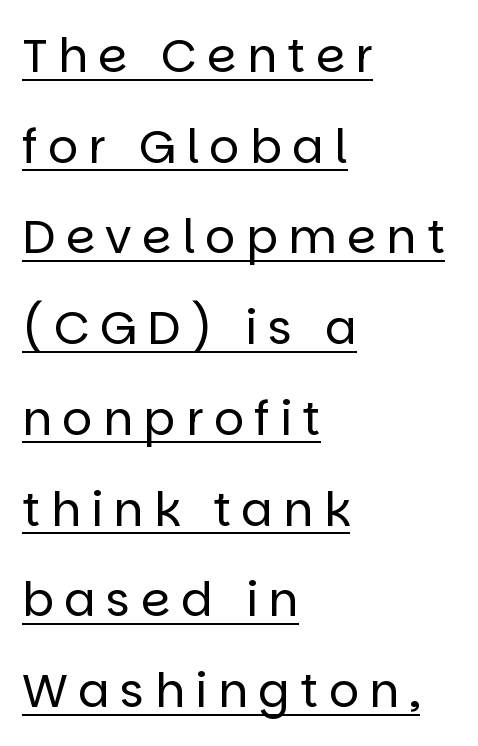
The image shows 47 px regular-weight sans-serif type, upright; set left-aligned, loose line spacing (1.93x), unusually wide letter spacing (+0.22 em), underlined; low stroke contrast and a large x-height.
